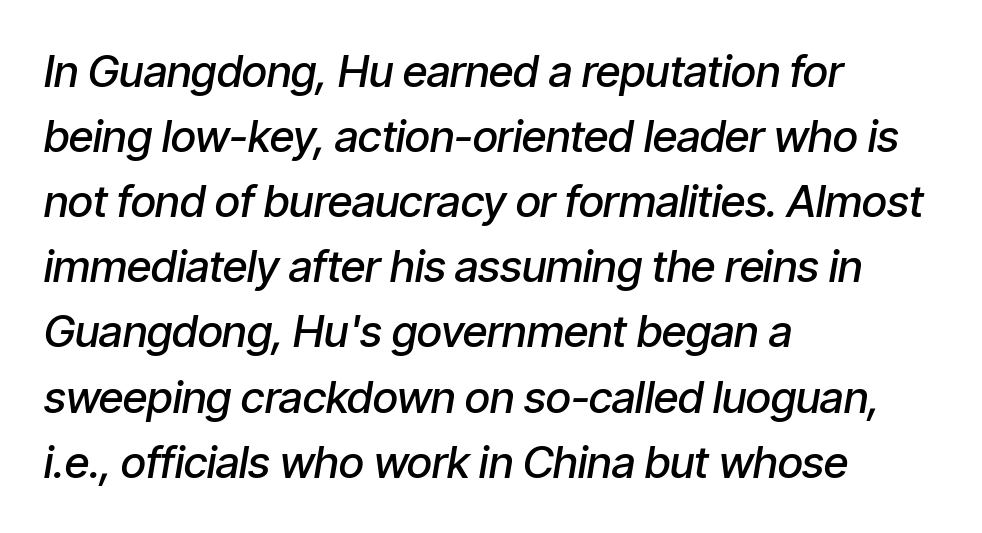
Q: Is the text bold? A: Semi-bold.
Q: Is the text italic (slanted)? A: Yes, it leans right by about 9 degrees.
Q: Is the text underlined? A: No.
Q: How is the paragraph aligned? A: Left-aligned.
Q: Is the spacing between letters normal or unusually wide? A: Normal.
Q: Is the spacing between lines tight, normal or loose? A: Normal.
Q: Width (condensed, normal, or wide)? A: Condensed.
Q: Stroke contrast? A: Low.
Q: x-height? A: Medium.
Q: Monospaced? A: No.
